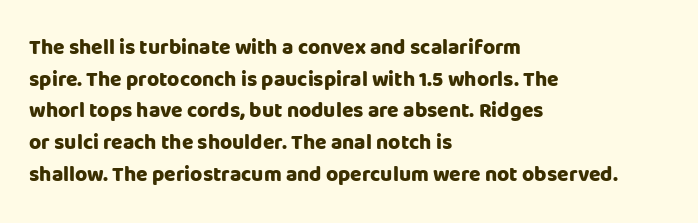
The image shows 21 px bold type, upright; set left-aligned, normal line spacing (1.51x), normal letter spacing, not underlined.
